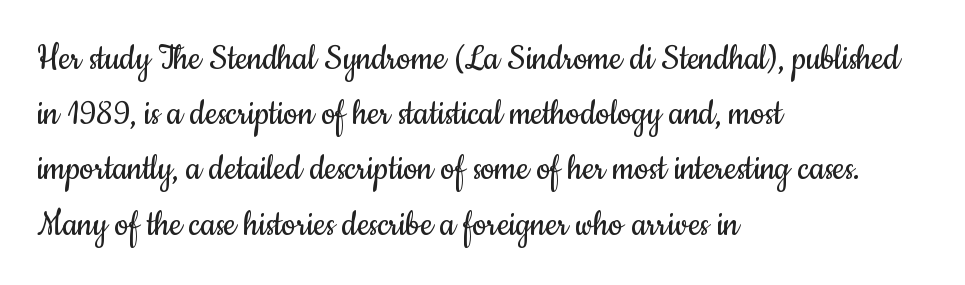
Is the stroke heavy? The answer is a plain regular-or-lighter. A typesetter would call this proportional, since set widths differ per character. These lines are set flush left with a ragged right edge. A typesetter would call this leading conventional body-copy spacing.
